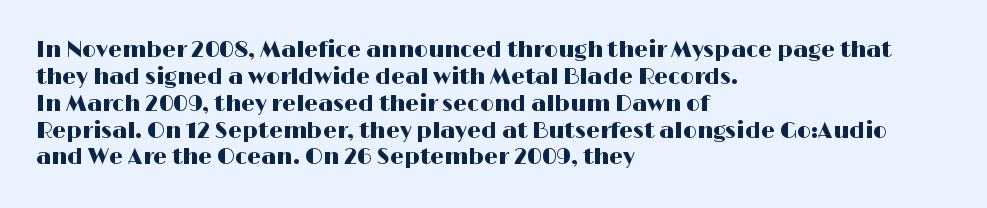
The image shows 22 px text type, upright; set left-aligned, line spacing 1.22x, normal letter spacing, not underlined.
